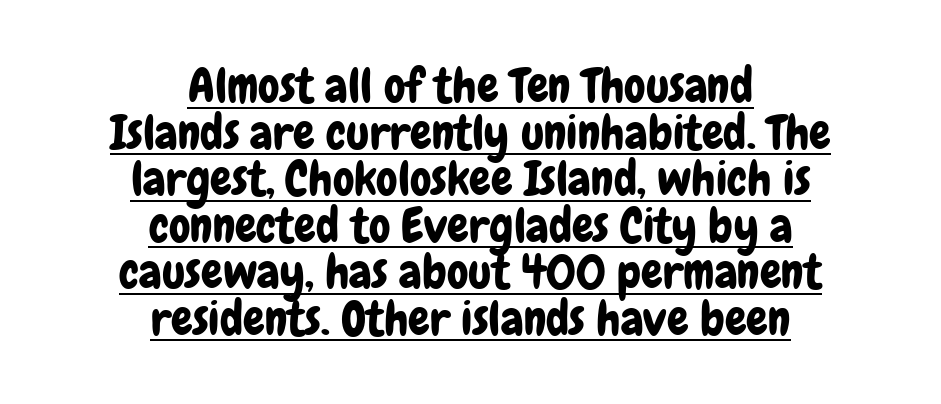
Q: Is the text italic (slanted)? A: No, it is upright.
Q: Is the typeface a serif or a sans-serif typeface? A: Sans-serif.
Q: Is the text underlined? A: Yes.
Q: How is the paragraph aligned? A: Centered.
Q: Is the spacing between letters normal or unusually wide? A: Normal.
Q: Is the spacing between lines tight, normal or loose? A: Tight.
Q: Width (condensed, normal, or wide)? A: Condensed.
Q: Stroke contrast? A: Low.
Q: x-height? A: Medium.
Q: Monospaced? A: No.
